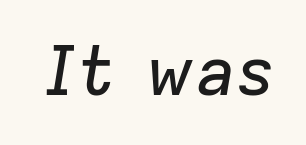
Q: Is the text italic (slanted)? A: Yes, it leans right by about 9 degrees.
Q: Is the text underlined? A: No.
Q: Is the spacing between letters normal or unusually wide? A: Normal.
Q: Width (condensed, normal, or wide)? A: Normal.
Q: Stroke contrast? A: Low.
Q: x-height? A: Medium.
Q: Monospaced? A: No.
